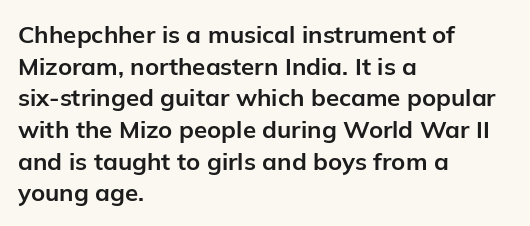
{"italic": "no", "bold": "yes", "underline": "no", "align": "left", "line_spacing": "normal", "line_spacing_ratio": 1.32, "letter_spacing": "normal", "letter_spacing_em": 0.0, "glyph_px": 24}
